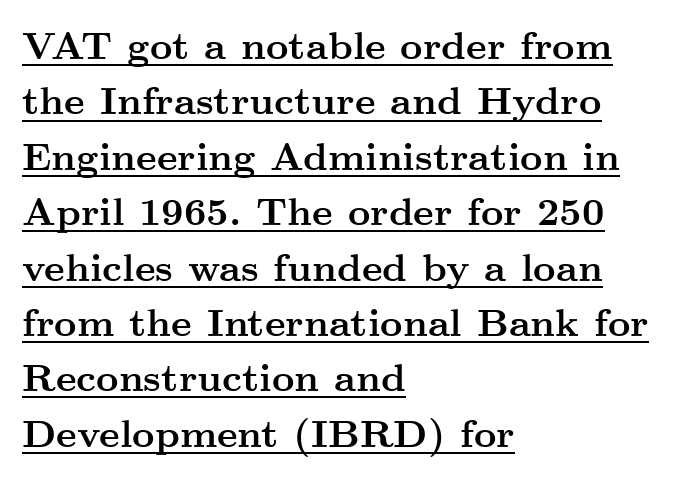
The image shows 39 px semibold, wide serif type, upright; set left-aligned, normal line spacing (1.42x), normal letter spacing, underlined; medium stroke contrast and a small x-height.
